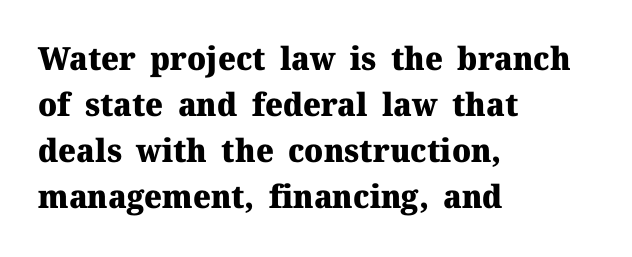
The line-height multiplier appears to be the usual default. The rendering uses natural spacing where letterforms have individual widths. Does the copy run flush right? No — it runs flush left. A serif font was chosen for this passage. These lines keep a tight, regular rhythm from letter to letter.
